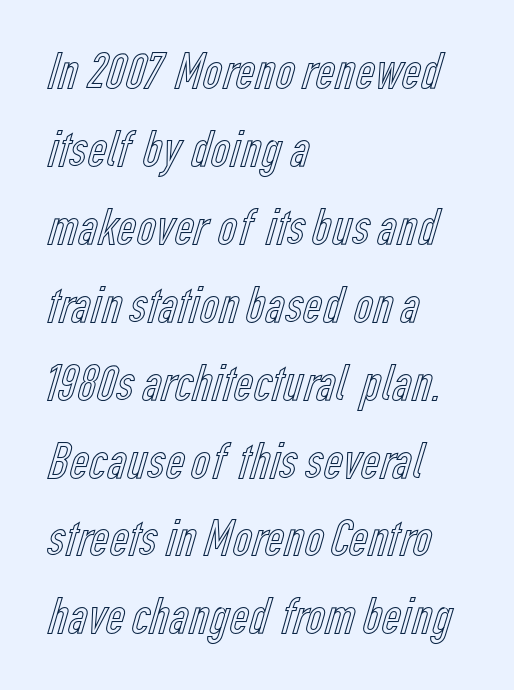
Q: Is the text italic (slanted)? A: Yes.
Q: Is the text underlined? A: No.
Q: How is the paragraph aligned? A: Left-aligned.
Q: Is the spacing between letters normal or unusually wide? A: Normal.
Q: Is the spacing between lines tight, normal or loose? A: Normal.
Q: Width (condensed, normal, or wide)? A: Condensed.
Q: x-height? A: Medium.
Q: Monospaced? A: No.
